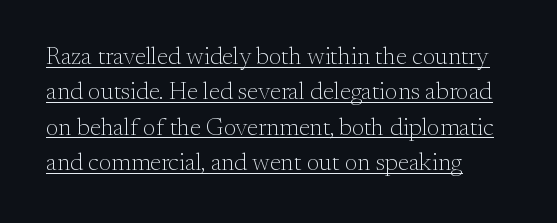
{"italic": "no", "bold": "no", "underline": "yes", "align": "left", "line_spacing": "normal", "line_spacing_ratio": 1.47, "letter_spacing": "normal", "letter_spacing_em": 0.0, "glyph_px": 24}
